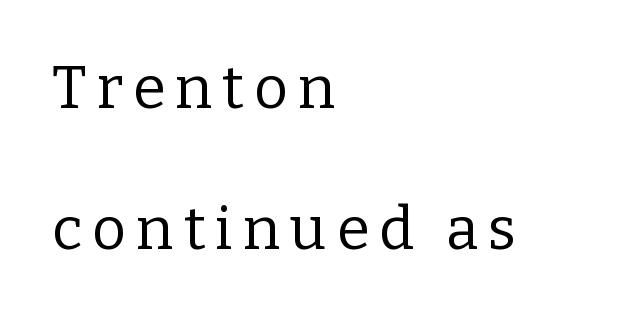
Think of a printed novel: that variable character pitch is what you see here. Clear beneath every line of the passage. The characters display serif detailing at their extremities. Honestly, the rows look like they've been pulled way apart.
